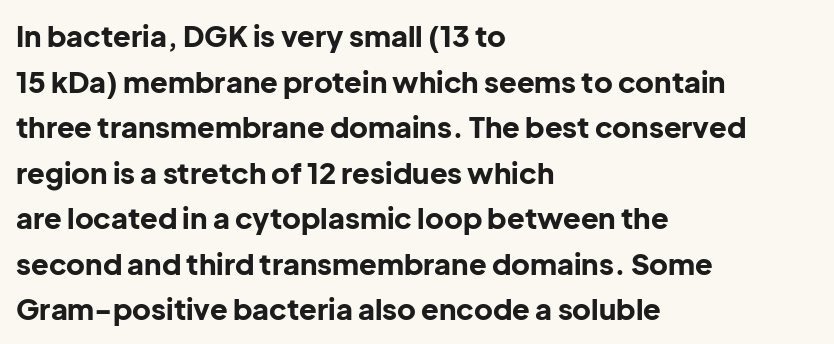
Q: Is the text bold? A: Yes.
Q: Is the text italic (slanted)? A: No, it is upright.
Q: Is the typeface a serif or a sans-serif typeface? A: Sans-serif.
Q: Is the text underlined? A: No.
Q: How is the paragraph aligned? A: Left-aligned.
Q: Is the spacing between letters normal or unusually wide? A: Normal.
Q: Is the spacing between lines tight, normal or loose? A: Normal.
Q: Width (condensed, normal, or wide)? A: Normal.
Q: Stroke contrast? A: Low.
Q: x-height? A: Medium.
Q: Monospaced? A: No.
